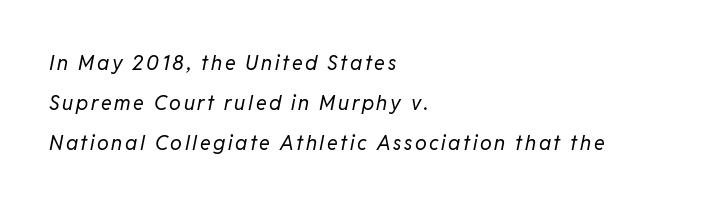
The image shows 20 px text type, italic (leaning right); set left-aligned, loose line spacing (2.0x), not underlined.
